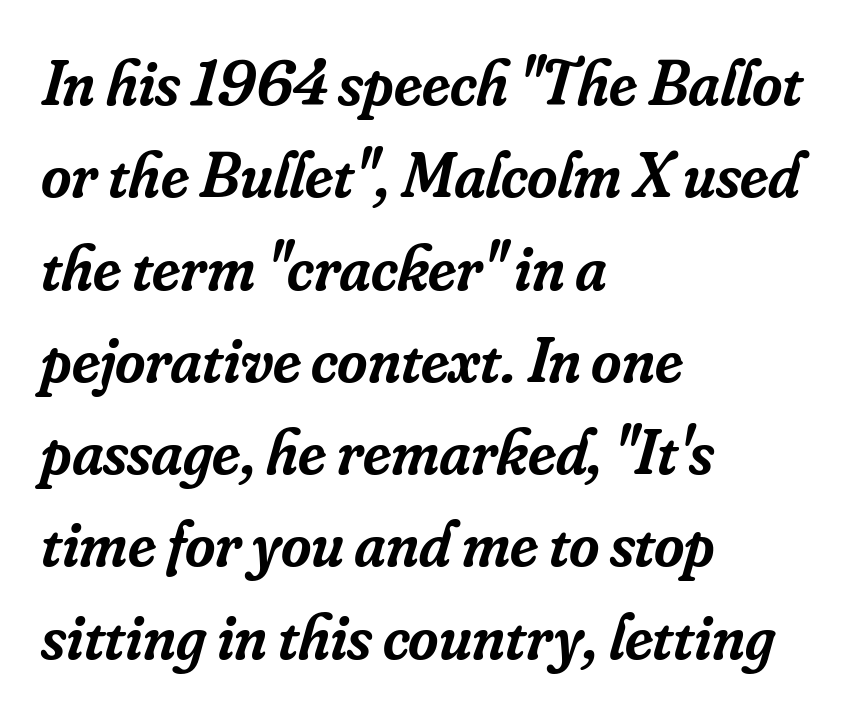
Q: Is the text bold? A: Semi-bold.
Q: Is the text italic (slanted)? A: Yes, it leans right by about 16 degrees.
Q: Is the typeface a serif or a sans-serif typeface? A: Serif.
Q: Is the text underlined? A: No.
Q: How is the paragraph aligned? A: Left-aligned.
Q: Is the spacing between letters normal or unusually wide? A: Normal.
Q: Is the spacing between lines tight, normal or loose? A: Normal.
Q: Width (condensed, normal, or wide)? A: Normal.
Q: Stroke contrast? A: Low.
Q: x-height? A: Small.
Q: Monospaced? A: No.
